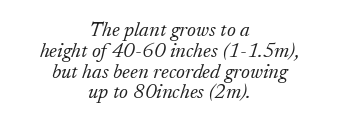
Q: Is the text bold? A: No.
Q: Is the text italic (slanted)? A: Yes, it leans right by about 17 degrees.
Q: Is the text underlined? A: No.
Q: How is the paragraph aligned? A: Centered.
Q: Is the spacing between letters normal or unusually wide? A: Normal.
Q: Is the spacing between lines tight, normal or loose? A: Tight.
